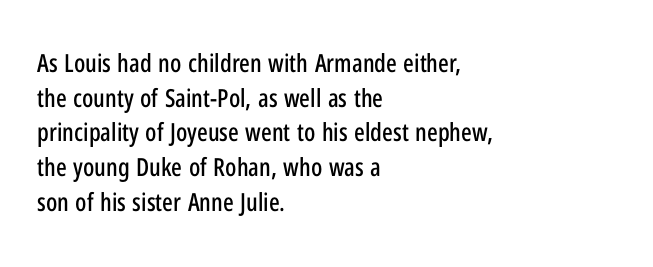
Has an underline been added? It has not. Observe the ordinary spacing: letters are neighbours, not strangers. What's the leading like? Ordinary, nothing unusual. Reading down the block, your eye returns to a fixed left position each line. Every character sits straight up, as roman type does.
